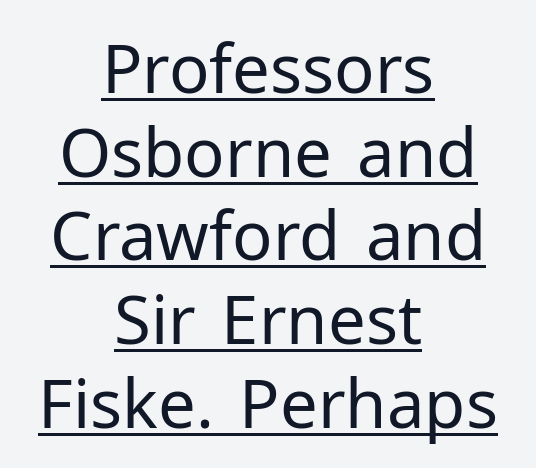
Classification — sans serif. How are the letters spaced? Ordinarily, with no added tracking. Character widths vary here, with narrow letters taking less room than wide ones. In designer terms, the underline attribute is active on this setting.
